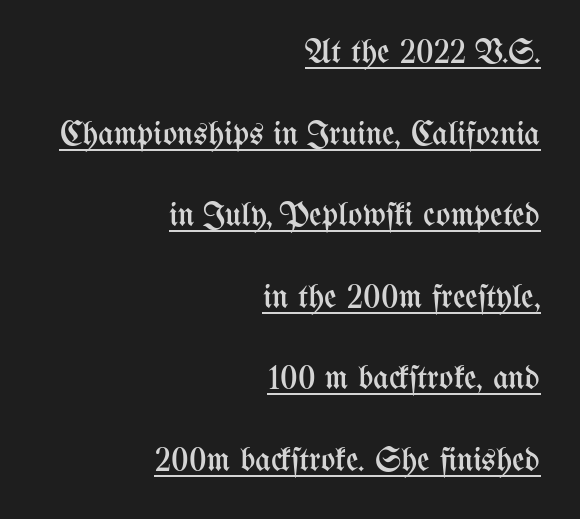
A typesetter would call this proportional, since set widths differ per character. Each line ends at the same right margin while the left side varies. The tracking reads as untouched default to a designer's eye. In designer terms, the underline attribute is active on this setting.
